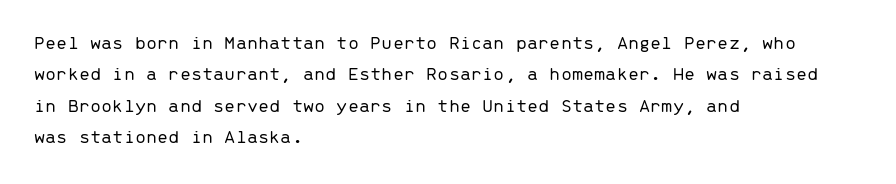
{"italic": "no", "bold": "no", "underline": "no", "align": "left", "line_spacing": "normal", "line_spacing_ratio": 1.57, "letter_spacing": "normal", "letter_spacing_em": 0.0, "glyph_px": 20}
